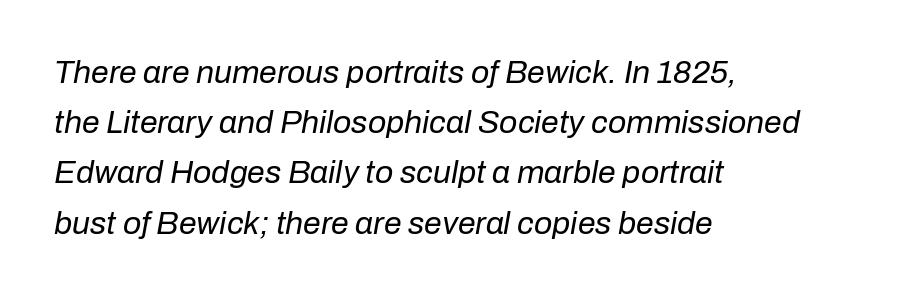
Q: Is the text bold? A: No.
Q: Is the text italic (slanted)? A: Yes, it leans right by about 10 degrees.
Q: Is the text underlined? A: No.
Q: How is the paragraph aligned? A: Left-aligned.
Q: Is the spacing between letters normal or unusually wide? A: Normal.
Q: Is the spacing between lines tight, normal or loose? A: Normal.
Q: Width (condensed, normal, or wide)? A: Normal.
Q: Stroke contrast? A: Low.
Q: x-height? A: Medium.
Q: Monospaced? A: No.
